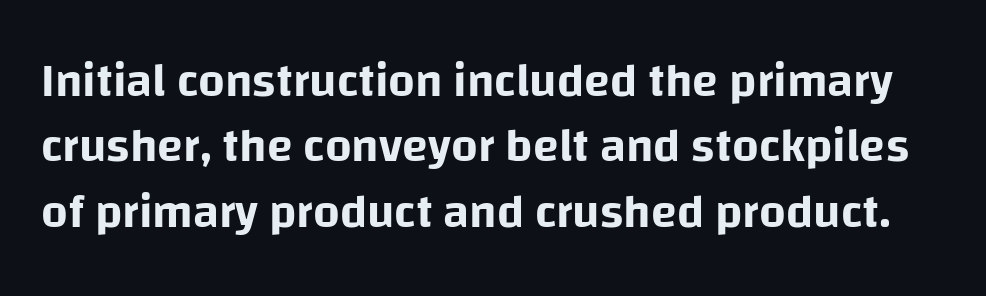
Q: Is the text italic (slanted)? A: No, it is upright.
Q: Is the typeface a serif or a sans-serif typeface? A: Sans-serif.
Q: Is the text underlined? A: No.
Q: Is the spacing between letters normal or unusually wide? A: Normal.
Q: Is the spacing between lines tight, normal or loose? A: Normal.
Q: Width (condensed, normal, or wide)? A: Normal.
Q: Stroke contrast? A: Low.
Q: x-height? A: Large.
Q: Monospaced? A: No.
